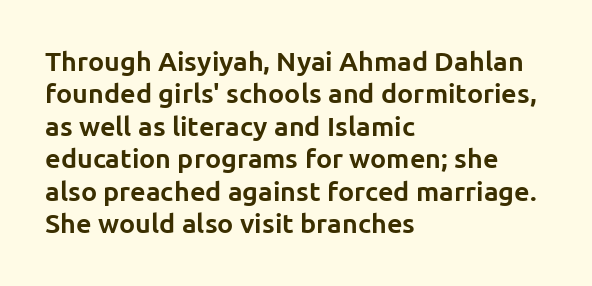
{"italic": "no", "bold": "yes", "underline": "no", "align": "left", "line_spacing_ratio": 1.2, "letter_spacing": "normal", "letter_spacing_em": 0.0, "glyph_px": 27}
